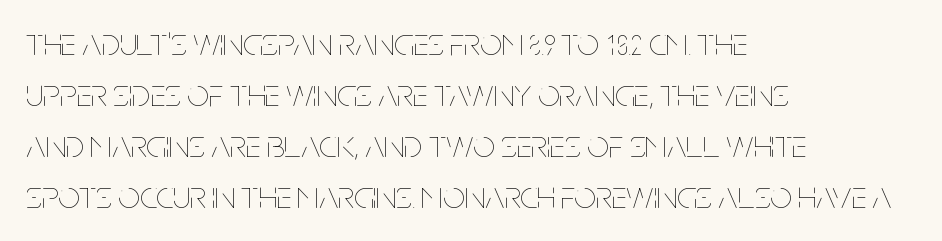
{"italic": "no", "bold": "no", "weight": "thin", "width": "condensed", "stroke_contrast": "low", "x_height": "large", "monospaced": "no", "underline": "no", "align": "left", "line_spacing": "normal", "line_spacing_ratio": 1.31, "letter_spacing": "normal", "letter_spacing_em": 0.0, "glyph_px": 39}
